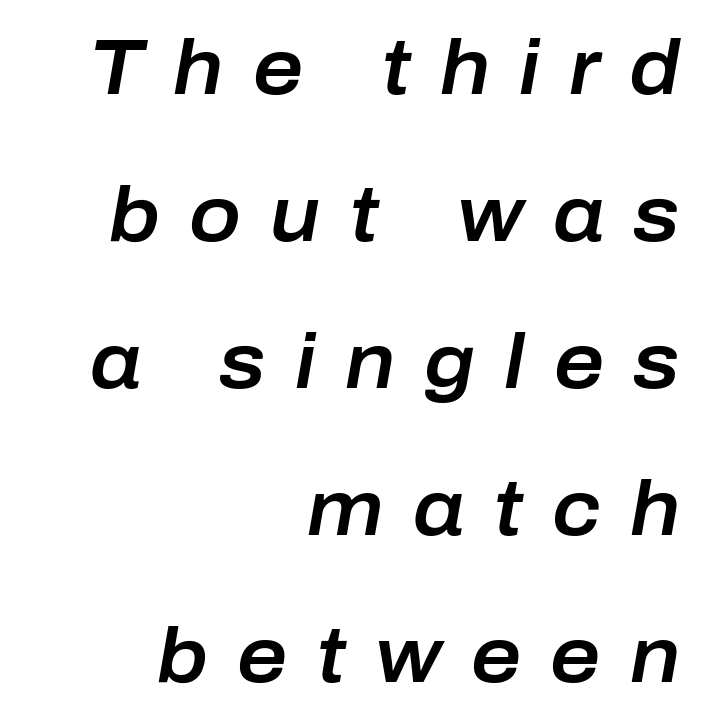
{"italic": "yes", "lean": "right", "slant_degrees": 10, "width": "normal", "stroke_contrast": "low", "x_height": "medium", "monospaced": "no", "underline": "no", "align": "right", "line_spacing": "loose", "line_spacing_ratio": 1.91, "letter_spacing": "wide", "letter_spacing_em": 0.38, "glyph_px": 77}
